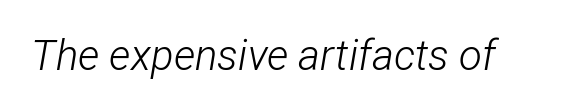
Q: Is the text bold? A: No.
Q: Is the text italic (slanted)? A: Yes, it leans right by about 12 degrees.
Q: Is the text underlined? A: No.
Q: Is the spacing between letters normal or unusually wide? A: Normal.
Q: Width (condensed, normal, or wide)? A: Condensed.
Q: Stroke contrast? A: Low.
Q: x-height? A: Medium.
Q: Monospaced? A: No.
